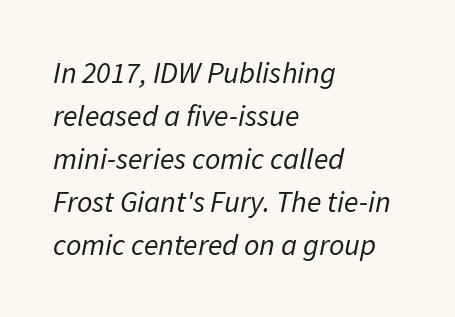
Nothing unusual about the tracking: characters are spaced as the font intends. Layout note: lines flush left. The axis of the letterforms is tilted away from vertical. Weight: regular or lighter. The face used here is proportionally spaced, like ordinary book or web type. Descenders hang freely into open space.
